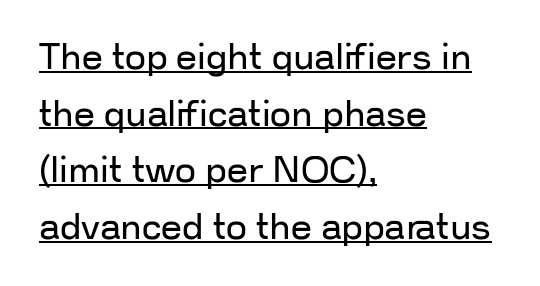
The image shows 37 px regular-weight sans-serif type, upright; set left-aligned, normal line spacing (1.53x), normal letter spacing, underlined; low stroke contrast and a medium x-height.
